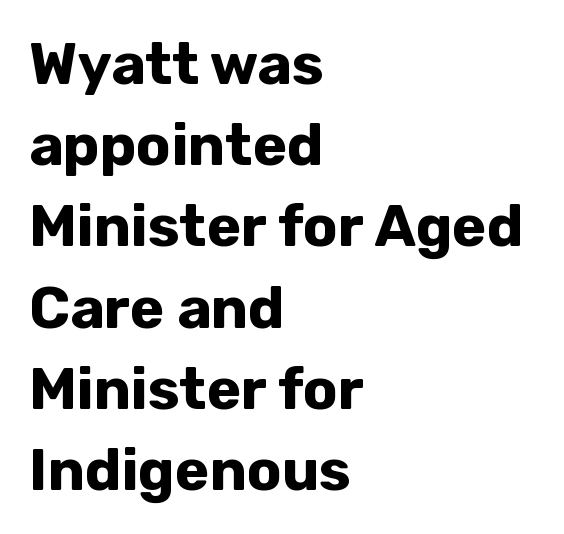
A classic flush-left, rag-right setting is used for this passage. This rendering employs a face without finishing strokes, i.e., a sans-serif. Just letters on the line, the space beneath them empty. Here the designer chose a conventional face with non-uniform glyph widths. Designer's note — italics off, roman on.
